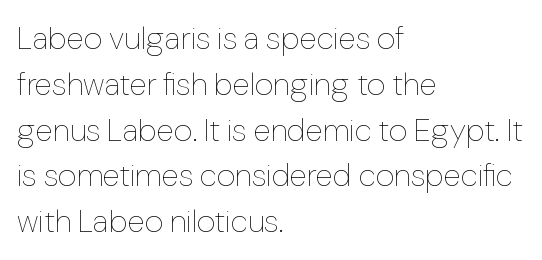
Every row of glyphs begins at an identical x-position on the left. This is the regular roman posture of the typeface. The block of text has a typical density, with ordinary space between rows. Has an underline been added? It has not.
